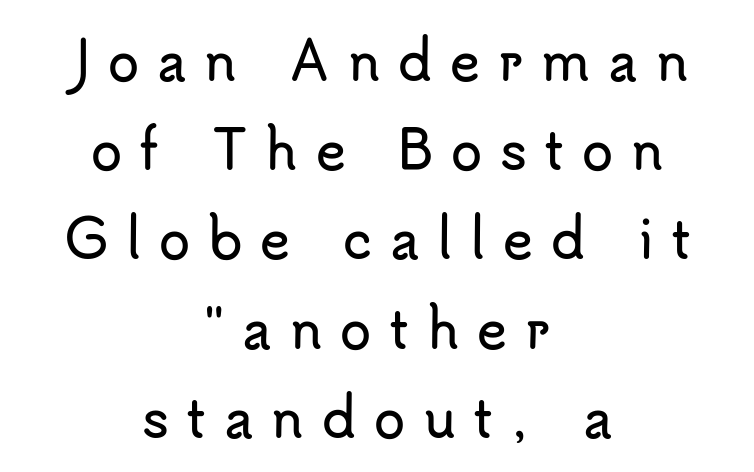
The image shows 51 px sans-serif type, upright; set centered, line spacing 1.75x, unusually wide letter spacing (+0.35 em), not underlined; low stroke contrast and a small x-height.
